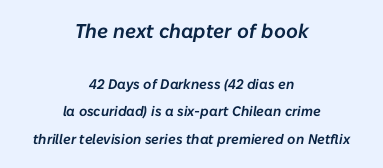
The image shows 20 px text type, italic (leaning right); set centered, loose line spacing (1.98x), normal letter spacing, not underlined; the first (top) block is 1.43x larger.
